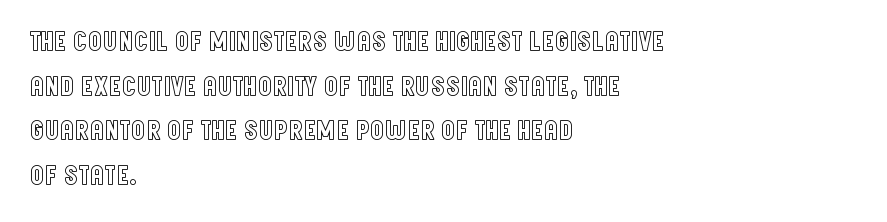
{"italic": "no", "width": "condensed", "x_height": "large", "monospaced": "no", "underline": "no", "align": "left", "line_spacing": "normal", "line_spacing_ratio": 1.59, "letter_spacing": "normal", "letter_spacing_em": 0.0, "glyph_px": 28}
